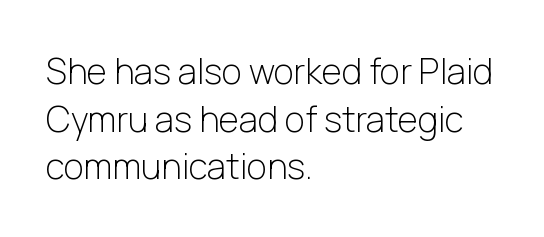
Q: Is the text bold? A: No.
Q: Is the text italic (slanted)? A: No, it is upright.
Q: Is the typeface a serif or a sans-serif typeface? A: Sans-serif.
Q: Is the text underlined? A: No.
Q: How is the paragraph aligned? A: Left-aligned.
Q: Is the spacing between letters normal or unusually wide? A: Normal.
Q: Is the spacing between lines tight, normal or loose? A: Normal.
Q: Width (condensed, normal, or wide)? A: Normal.
Q: Stroke contrast? A: Low.
Q: x-height? A: Medium.
Q: Monospaced? A: No.
